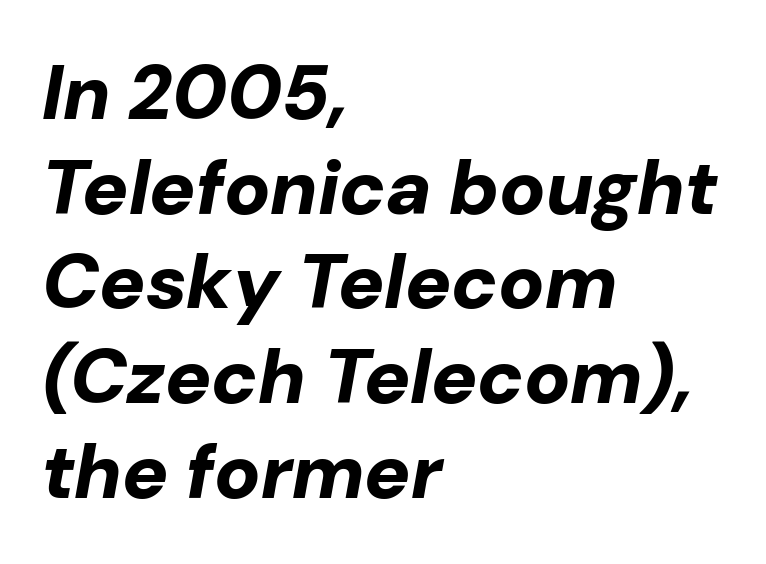
Q: Is the text bold? A: Yes.
Q: Is the text italic (slanted)? A: Yes, it leans right by about 10 degrees.
Q: Is the text underlined? A: No.
Q: How is the paragraph aligned? A: Left-aligned.
Q: Is the spacing between letters normal or unusually wide? A: Normal.
Q: Width (condensed, normal, or wide)? A: Normal.
Q: Stroke contrast? A: Low.
Q: x-height? A: Medium.
Q: Monospaced? A: No.
